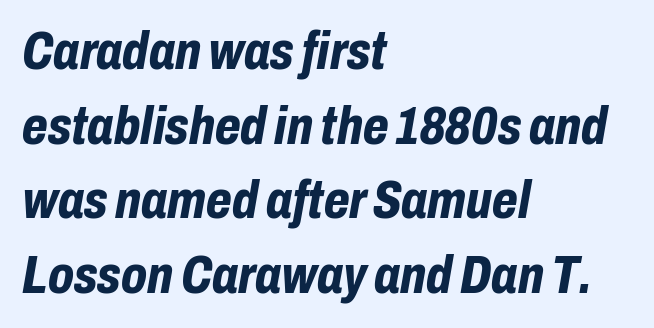
{"italic": "yes", "lean": "right", "slant_degrees": 10, "bold": "yes", "weight": "bold", "width": "condensed", "stroke_contrast": "low", "x_height": "medium", "monospaced": "no", "underline": "no", "align": "left", "line_spacing": "normal", "line_spacing_ratio": 1.41, "letter_spacing": "normal", "letter_spacing_em": 0.0, "glyph_px": 53}
